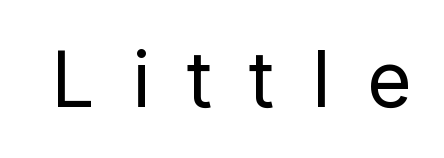
{"serif": "no", "italic": "no", "bold": "no", "weight": "regular", "width": "normal", "stroke_contrast": "low", "x_height": "medium", "monospaced": "no", "underline": "no", "letter_spacing": "wide", "letter_spacing_em": 0.48, "glyph_px": 77}
